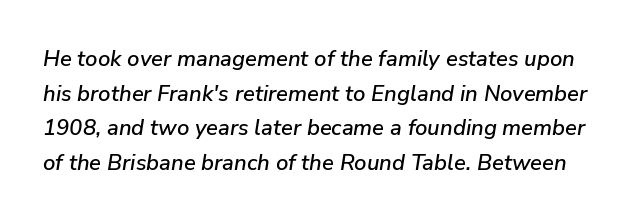
The image shows 22 px text type, italic (leaning right); set normal line spacing (1.57x), normal letter spacing, not underlined.
